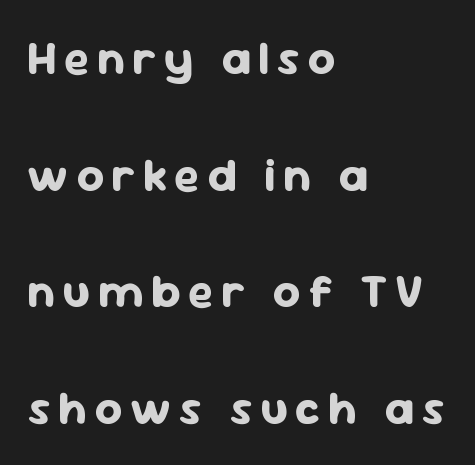
The glyphs have the mass of a bold cut. The specimen reads as upright at a glance. Lines of text with bare space underneath. Think of a printed novel: that variable character pitch is what you see here.
